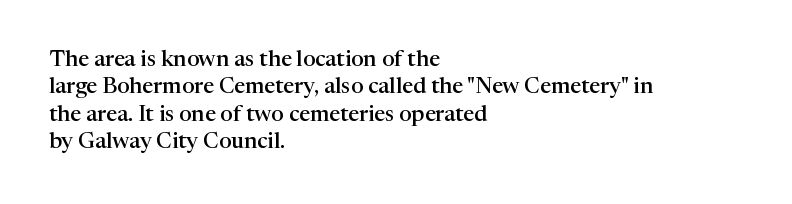
Horizontal bands of white between lines are of average thickness. The rendering keeps characters at their native spacing. The rendering anchors every line to the left-hand side. The type sits square on the baseline with zero lean.
